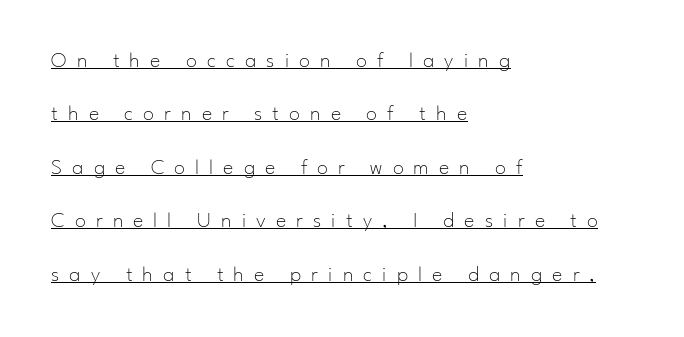
Q: Is the text bold? A: No.
Q: Is the text italic (slanted)? A: No, it is upright.
Q: Is the text underlined? A: Yes.
Q: How is the paragraph aligned? A: Left-aligned.
Q: Is the spacing between letters normal or unusually wide? A: Unusually wide.
Q: Is the spacing between lines tight, normal or loose? A: Loose.
